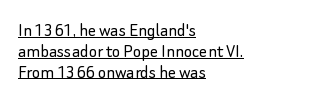
Q: Is the text bold? A: No.
Q: Is the text italic (slanted)? A: No, it is upright.
Q: Is the text underlined? A: Yes.
Q: How is the paragraph aligned? A: Left-aligned.
Q: Is the spacing between letters normal or unusually wide? A: Normal.
Q: Is the spacing between lines tight, normal or loose? A: Tight.
